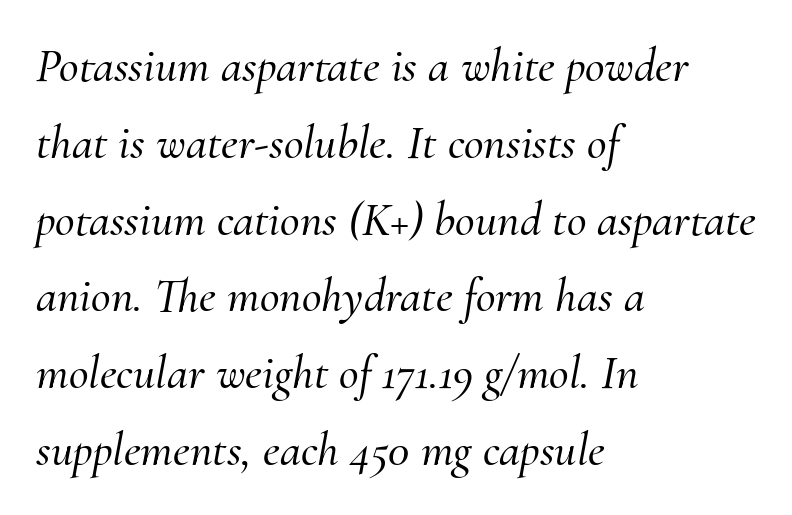
The image shows 48 px serif type, italic (leaning right); set left-aligned, normal line spacing (1.6x), normal letter spacing, not underlined; medium stroke contrast and a small x-height.
